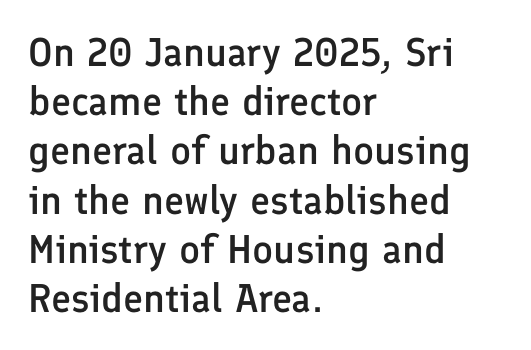
{"serif": "no", "italic": "no", "bold": "semi", "weight": "semibold", "width": "normal", "stroke_contrast": "low", "x_height": "medium", "monospaced": "no", "underline": "no", "align": "left", "line_spacing_ratio": 1.23, "letter_spacing": "normal", "letter_spacing_em": 0.0, "glyph_px": 40}
